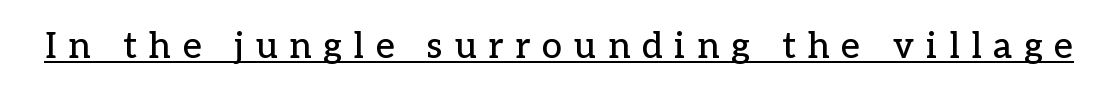
Q: Is the text italic (slanted)? A: No, it is upright.
Q: Is the typeface a serif or a sans-serif typeface? A: Serif.
Q: Is the text underlined? A: Yes.
Q: Is the spacing between letters normal or unusually wide? A: Unusually wide.
Q: Width (condensed, normal, or wide)? A: Normal.
Q: Stroke contrast? A: Low.
Q: x-height? A: Medium.
Q: Monospaced? A: No.
